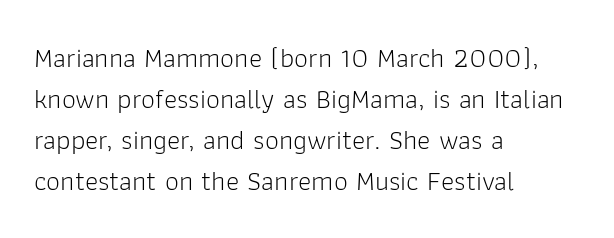
Q: Is the text bold? A: No.
Q: Is the text italic (slanted)? A: No, it is upright.
Q: Is the typeface a serif or a sans-serif typeface? A: Sans-serif.
Q: Is the text underlined? A: No.
Q: How is the paragraph aligned? A: Left-aligned.
Q: Is the spacing between letters normal or unusually wide? A: Normal.
Q: Is the spacing between lines tight, normal or loose? A: Normal.
Q: Width (condensed, normal, or wide)? A: Normal.
Q: Stroke contrast? A: Low.
Q: x-height? A: Medium.
Q: Monospaced? A: No.
